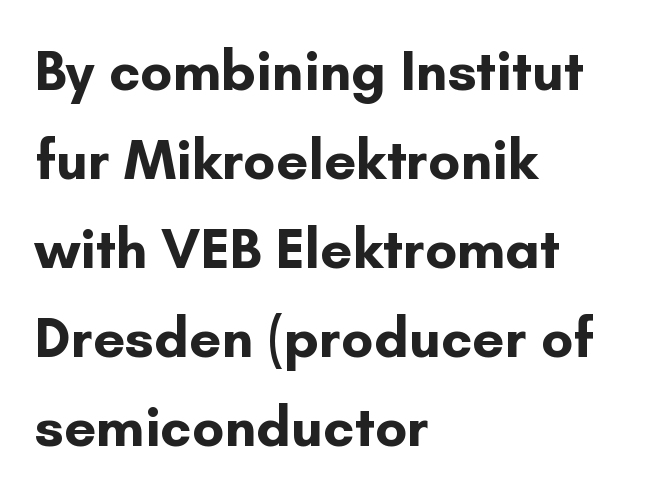
Strong, thick strokes mark this as bold type. Each letter's strokes conclude bluntly, with no projecting serifs. This sample keeps an unexceptional amount of space between lines. The gaps between neighbouring characters are ordinary and unremarkable.
